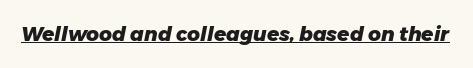
The image shows 20 px bold type, italic (leaning right); set normal letter spacing, underlined.
